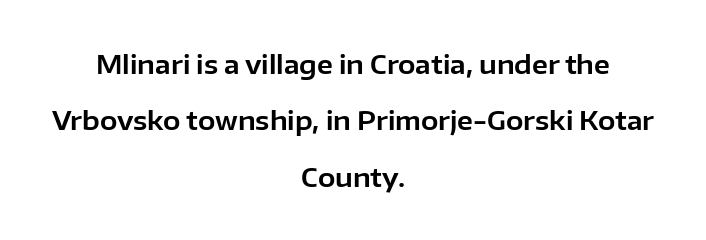
Tracking here is standard; glyphs follow each other at the usual distance. Check under the words: just untouched page. Upright lettering throughout. Which margin do the lines hug? Neither — every line sits in the middle.
